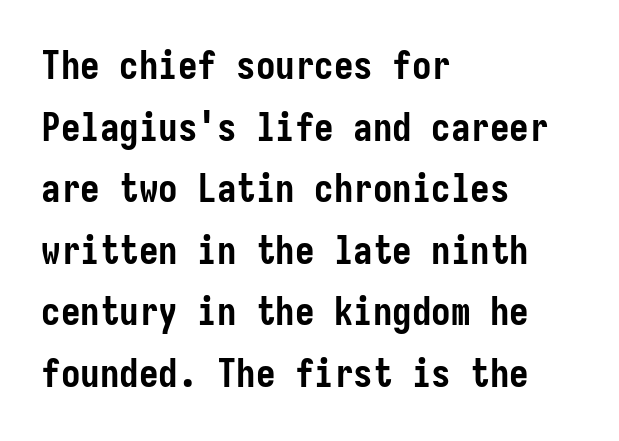
Q: Is the text bold? A: Yes.
Q: Is the text italic (slanted)? A: No, it is upright.
Q: Is the typeface a serif or a sans-serif typeface? A: Sans-serif.
Q: Is the text underlined? A: No.
Q: How is the paragraph aligned? A: Left-aligned.
Q: Is the spacing between letters normal or unusually wide? A: Normal.
Q: Is the spacing between lines tight, normal or loose? A: Normal.
Q: Width (condensed, normal, or wide)? A: Condensed.
Q: Stroke contrast? A: Low.
Q: x-height? A: Medium.
